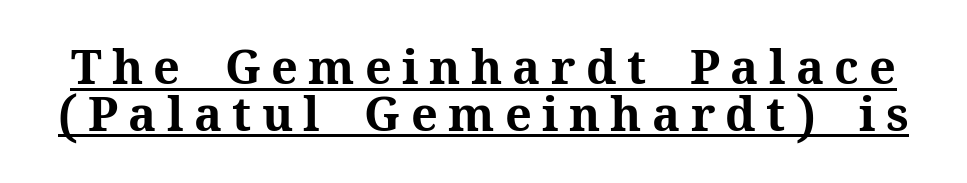
Q: Is the text bold? A: Yes.
Q: Is the text italic (slanted)? A: No, it is upright.
Q: Is the typeface a serif or a sans-serif typeface? A: Serif.
Q: Is the text underlined? A: Yes.
Q: Is the spacing between letters normal or unusually wide? A: Unusually wide.
Q: Is the spacing between lines tight, normal or loose? A: Tight.
Q: Width (condensed, normal, or wide)? A: Normal.
Q: Stroke contrast? A: Medium.
Q: x-height? A: Medium.
Q: Monospaced? A: No.
